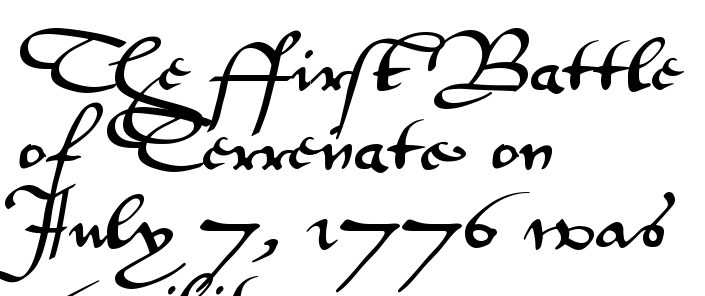
Clear beneath every line of the passage. Is this a fixed-width face? No — the glyphs have proportional, varying widths. Short note: letters normally spaced.
